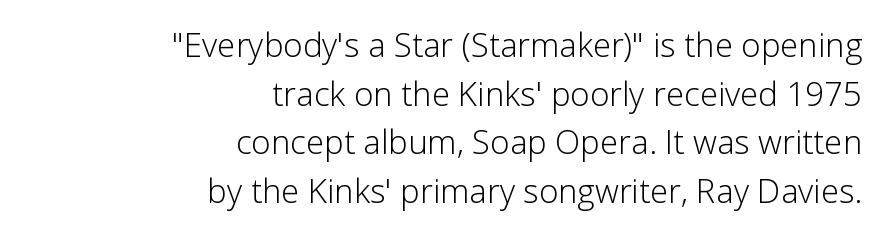
Q: Is the text bold? A: No.
Q: Is the text italic (slanted)? A: No, it is upright.
Q: Is the typeface a serif or a sans-serif typeface? A: Sans-serif.
Q: Is the text underlined? A: No.
Q: How is the paragraph aligned? A: Right-aligned.
Q: Is the spacing between letters normal or unusually wide? A: Normal.
Q: Is the spacing between lines tight, normal or loose? A: Normal.
Q: Width (condensed, normal, or wide)? A: Normal.
Q: Stroke contrast? A: Low.
Q: x-height? A: Medium.
Q: Monospaced? A: No.
